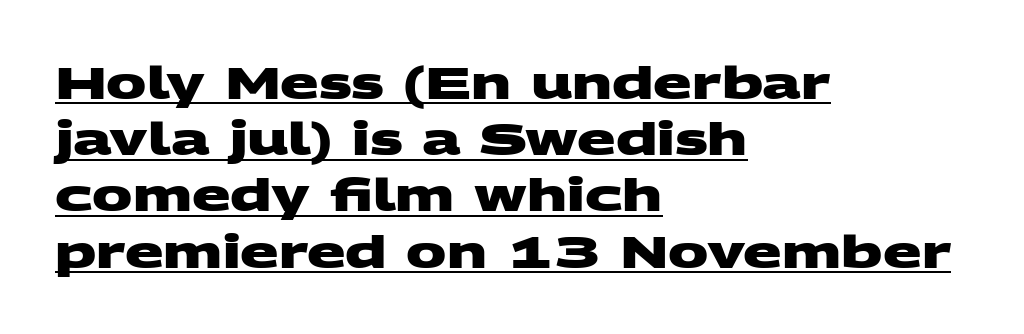
Q: Is the text bold? A: Yes.
Q: Is the typeface a serif or a sans-serif typeface? A: Sans-serif.
Q: Is the text underlined? A: Yes.
Q: How is the paragraph aligned? A: Left-aligned.
Q: Is the spacing between letters normal or unusually wide? A: Normal.
Q: Is the spacing between lines tight, normal or loose? A: Normal.
Q: Width (condensed, normal, or wide)? A: Wide.
Q: Stroke contrast? A: Medium.
Q: x-height? A: Large.
Q: Monospaced? A: No.
